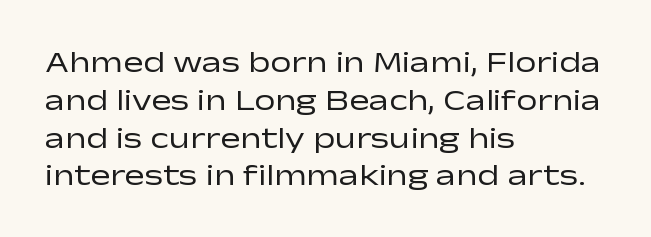
{"serif": "no", "italic": "no", "bold": "no", "weight": "regular", "width": "wide", "stroke_contrast": "low", "x_height": "medium", "monospaced": "no", "underline": "no", "align": "left", "line_spacing": "normal", "line_spacing_ratio": 1.26, "letter_spacing": "normal", "letter_spacing_em": 0.0, "glyph_px": 30}
